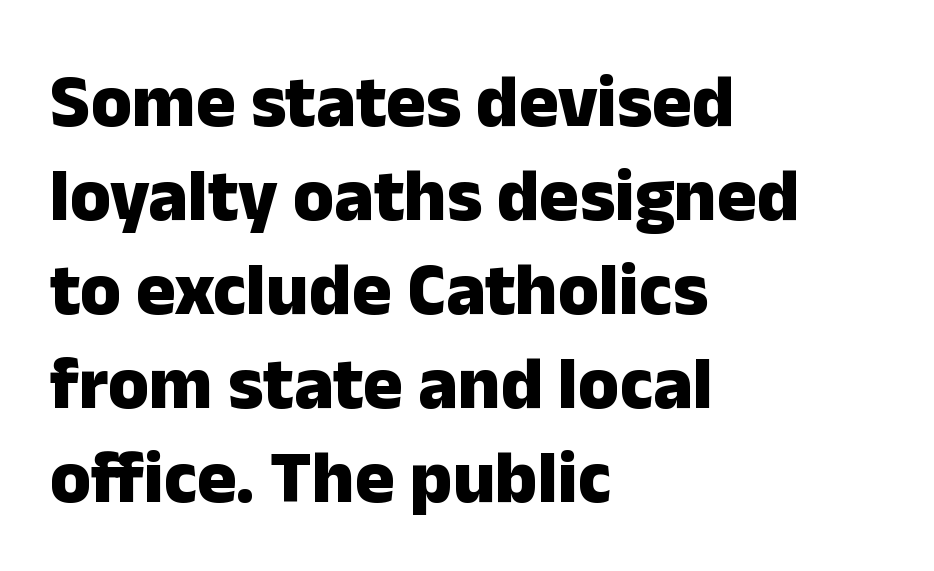
Q: Is the text bold? A: Yes.
Q: Is the text italic (slanted)? A: No, it is upright.
Q: Is the typeface a serif or a sans-serif typeface? A: Sans-serif.
Q: Is the text underlined? A: No.
Q: How is the paragraph aligned? A: Left-aligned.
Q: Is the spacing between letters normal or unusually wide? A: Normal.
Q: Is the spacing between lines tight, normal or loose? A: Normal.
Q: Width (condensed, normal, or wide)? A: Normal.
Q: Stroke contrast? A: Low.
Q: x-height? A: Medium.
Q: Monospaced? A: No.
